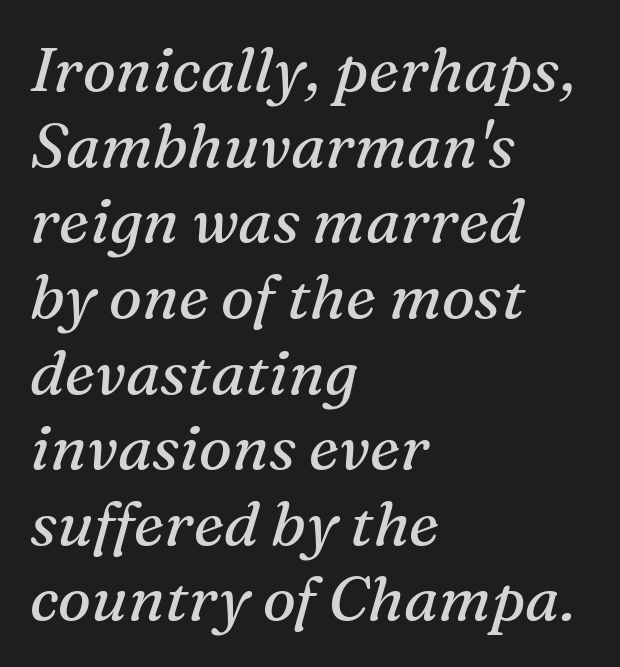
Q: Is the text bold? A: No.
Q: Is the text italic (slanted)? A: Yes, it leans right by about 16 degrees.
Q: Is the typeface a serif or a sans-serif typeface? A: Serif.
Q: Is the text underlined? A: No.
Q: How is the paragraph aligned? A: Left-aligned.
Q: Is the spacing between letters normal or unusually wide? A: Normal.
Q: Width (condensed, normal, or wide)? A: Normal.
Q: Stroke contrast? A: Medium.
Q: x-height? A: Medium.
Q: Monospaced? A: No.
